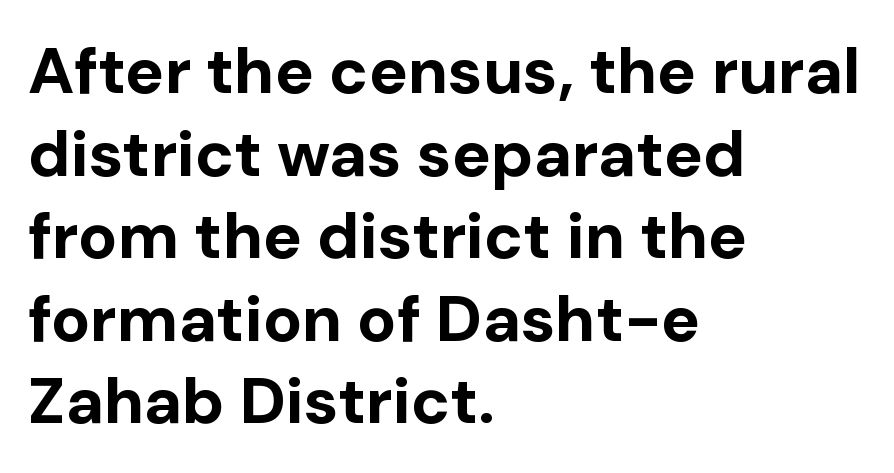
Q: Is the text bold? A: Yes.
Q: Is the text italic (slanted)? A: No, it is upright.
Q: Is the typeface a serif or a sans-serif typeface? A: Sans-serif.
Q: Is the text underlined? A: No.
Q: How is the paragraph aligned? A: Left-aligned.
Q: Is the spacing between letters normal or unusually wide? A: Normal.
Q: Is the spacing between lines tight, normal or loose? A: Normal.
Q: Width (condensed, normal, or wide)? A: Normal.
Q: Stroke contrast? A: Low.
Q: x-height? A: Medium.
Q: Monospaced? A: No.
